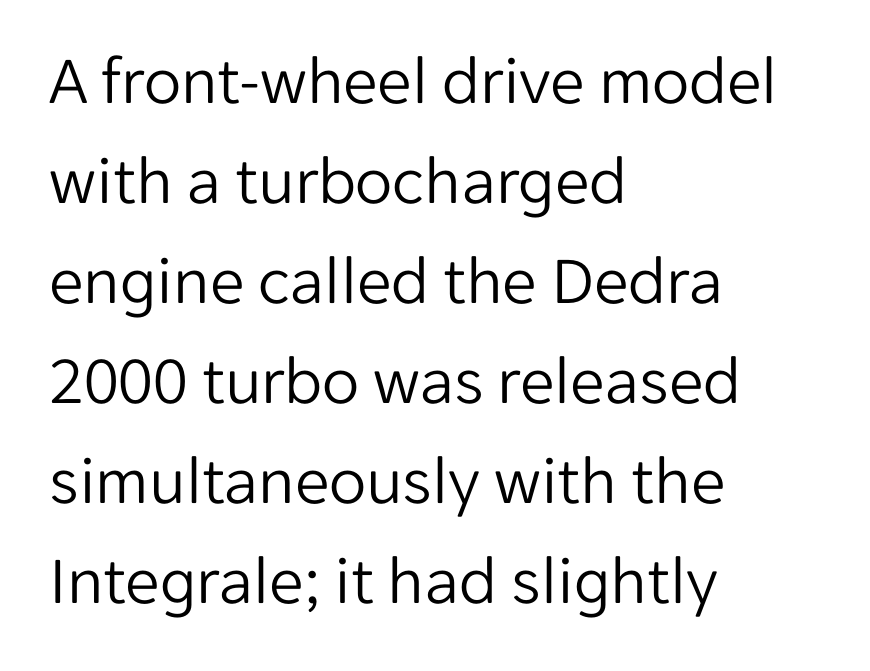
Is this a fixed-width face? No — the glyphs have proportional, varying widths. The specimen reads as upright at a glance. Rule under the text: the space is simply empty. This is sans-serif lettering, the kind often seen on screens and signage.
